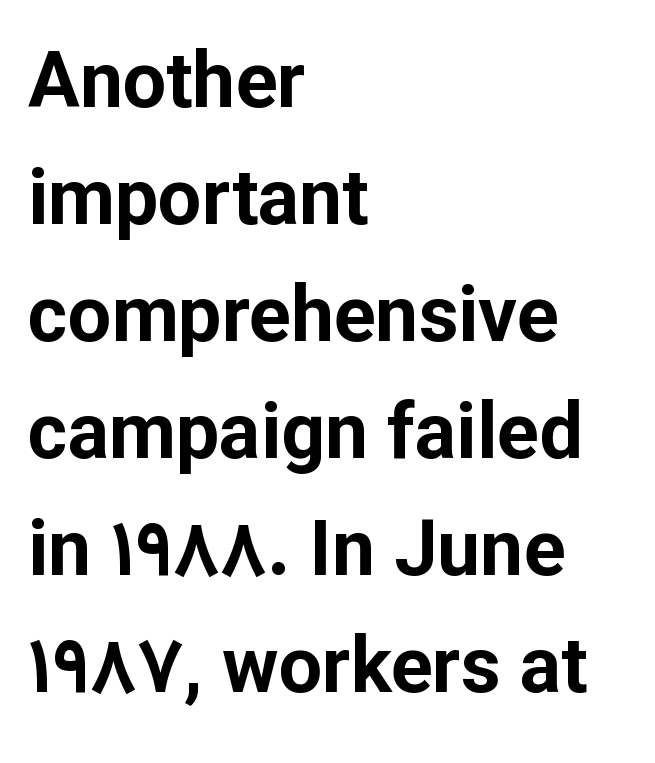
The image shows 77 px bold sans-serif type, upright; set left-aligned, normal line spacing (1.52x), normal letter spacing, not underlined; low stroke contrast and a medium x-height.
